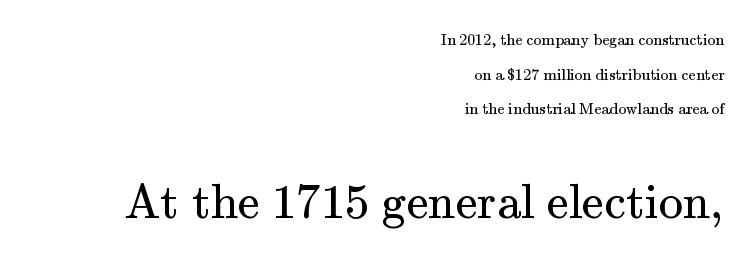
The image shows 49 px regular-weight serif type, upright; set right-aligned, loose line spacing (2.17x), normal letter spacing, not underlined; the second (bottom) block is 3.06x larger; medium stroke contrast and a small x-height.
